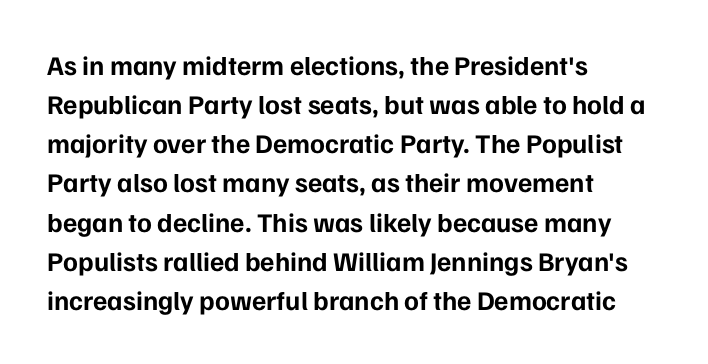
{"italic": "no", "bold": "yes", "underline": "no", "align": "left", "line_spacing": "normal", "line_spacing_ratio": 1.45, "letter_spacing": "normal", "letter_spacing_em": 0.0, "glyph_px": 27}
